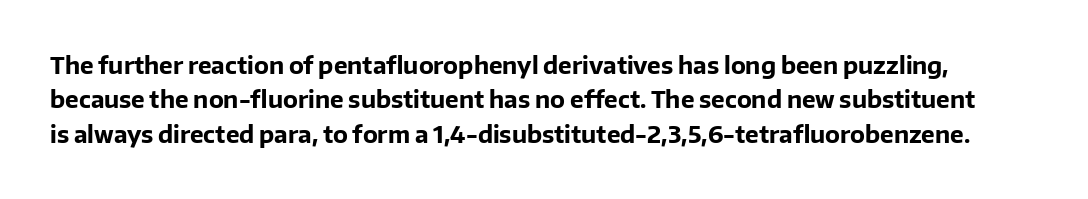
The words here are not underlined. The passage shown is emphatically bold. Ordinary non-slanted type is in use. What's the leading like? Ordinary, nothing unusual. Tracking value appears to be zero — textbook default spacing.
